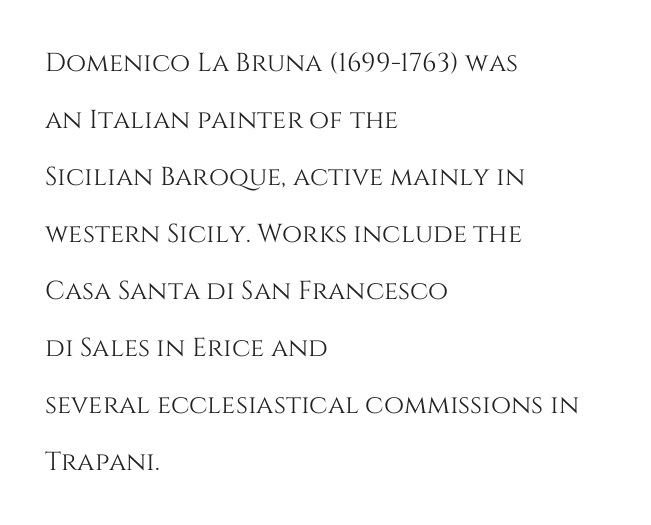
This rendering features lettering with no underline. Reading down the block, your eye returns to a fixed left position each line. The tracking reads as untouched default to a designer's eye. The font's upright variant was chosen for this text. Is there much room between lines? Yes — plenty of vertical air separates them.
